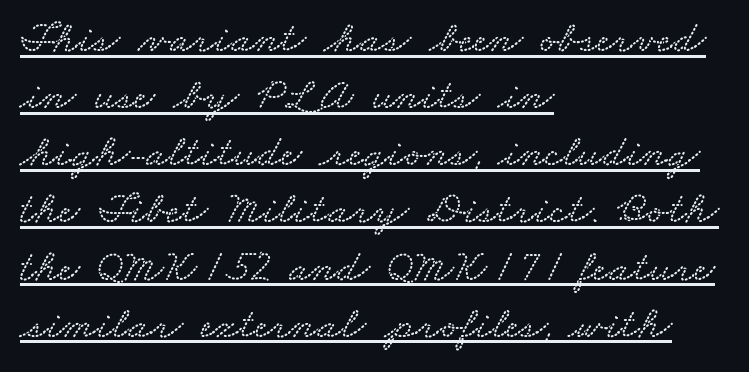
Honestly, the letter spacing is just normal — you wouldn't notice it. Underlined type. Quick note: interline space is typical. The letters advance in unequal steps, a hallmark of proportional type. The lines are quadded left.
